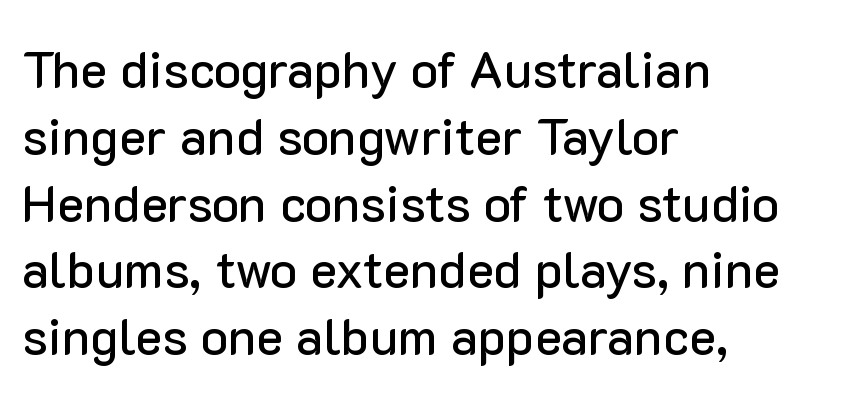
The image shows 51 px sans-serif type, upright; set left-aligned, normal line spacing (1.31x), normal letter spacing, not underlined; low stroke contrast and a medium x-height.
